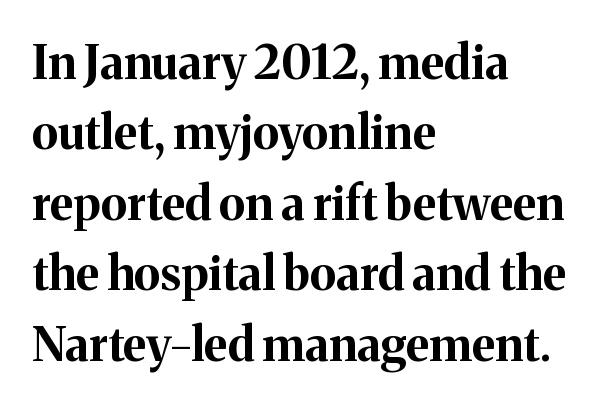
Q: Is the text bold? A: Yes.
Q: Is the text italic (slanted)? A: No, it is upright.
Q: Is the typeface a serif or a sans-serif typeface? A: Serif.
Q: Is the text underlined? A: No.
Q: How is the paragraph aligned? A: Left-aligned.
Q: Is the spacing between letters normal or unusually wide? A: Normal.
Q: Is the spacing between lines tight, normal or loose? A: Normal.
Q: Width (condensed, normal, or wide)? A: Normal.
Q: Stroke contrast? A: Medium.
Q: x-height? A: Medium.
Q: Monospaced? A: No.
